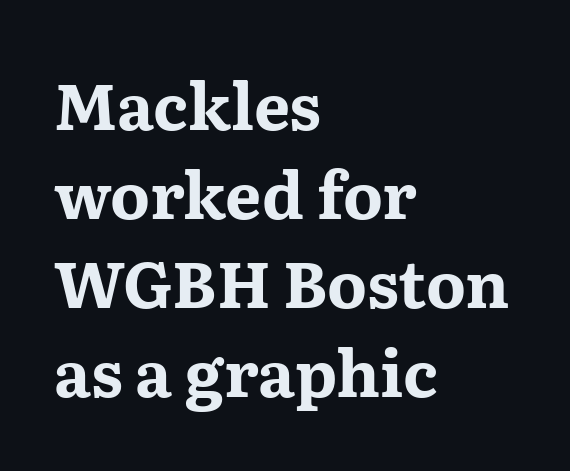
Q: Is the text bold? A: Yes.
Q: Is the text italic (slanted)? A: No, it is upright.
Q: Is the typeface a serif or a sans-serif typeface? A: Serif.
Q: Is the text underlined? A: No.
Q: How is the paragraph aligned? A: Left-aligned.
Q: Is the spacing between letters normal or unusually wide? A: Normal.
Q: Is the spacing between lines tight, normal or loose? A: Normal.
Q: Width (condensed, normal, or wide)? A: Wide.
Q: Stroke contrast? A: Medium.
Q: x-height? A: Medium.
Q: Monospaced? A: No.
